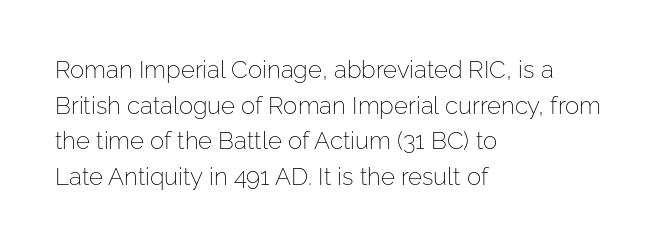
No italicization has been applied; the sample stays upright. Each line starts at the same left margin while the right side varies. Weight: regular or lighter. Compared with typical paragraphs, the rows here are spaced about the same. No extra tracking has been applied to these lines. Any mark beneath the type? The region is blank.
